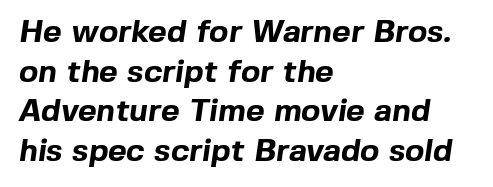
Q: Is the text bold? A: Yes.
Q: Is the typeface a serif or a sans-serif typeface? A: Sans-serif.
Q: Is the text underlined? A: No.
Q: How is the paragraph aligned? A: Left-aligned.
Q: Is the spacing between letters normal or unusually wide? A: Normal.
Q: Width (condensed, normal, or wide)? A: Normal.
Q: x-height? A: Medium.
Q: Monospaced? A: No.
